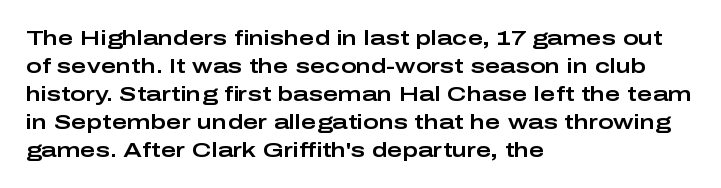
Q: Is the text italic (slanted)? A: No, it is upright.
Q: Is the text underlined? A: No.
Q: How is the paragraph aligned? A: Left-aligned.
Q: Is the spacing between letters normal or unusually wide? A: Normal.
Q: Is the spacing between lines tight, normal or loose? A: Normal.
